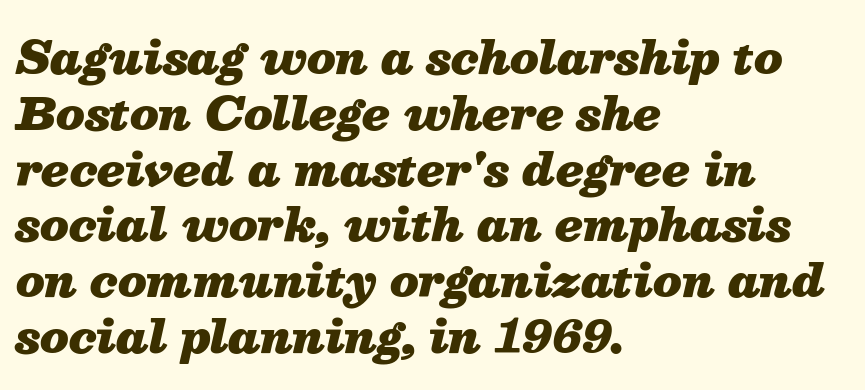
{"italic": "yes", "lean": "right", "slant_degrees": 13, "bold": "yes", "weight": "heavy", "width": "normal", "stroke_contrast": "medium", "x_height": "medium", "monospaced": "no", "underline": "no", "align": "left", "line_spacing_ratio": 1.24, "letter_spacing": "normal", "letter_spacing_em": 0.0, "glyph_px": 45}
